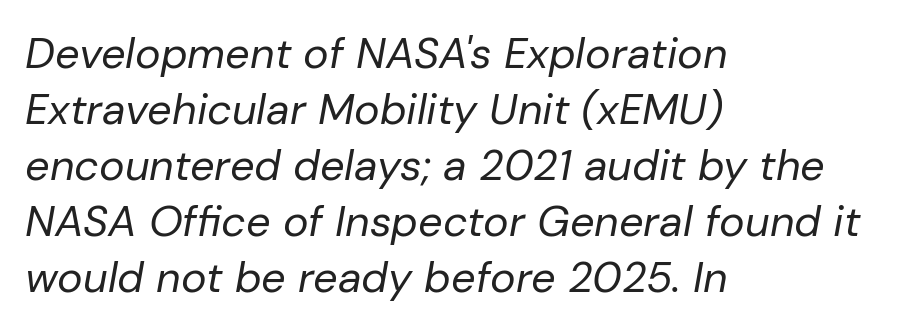
Q: Is the text bold? A: No.
Q: Is the text italic (slanted)? A: Yes, it leans right by about 10 degrees.
Q: Is the text underlined? A: No.
Q: How is the paragraph aligned? A: Left-aligned.
Q: Is the spacing between letters normal or unusually wide? A: Normal.
Q: Is the spacing between lines tight, normal or loose? A: Normal.
Q: Width (condensed, normal, or wide)? A: Normal.
Q: Stroke contrast? A: Low.
Q: x-height? A: Medium.
Q: Monospaced? A: No.
